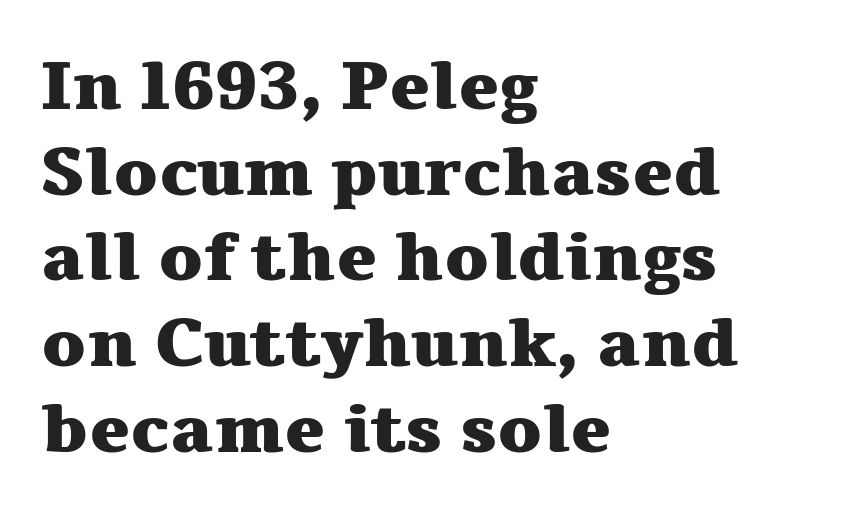
{"serif": "yes", "italic": "no", "bold": "yes", "weight": "heavy", "width": "wide", "stroke_contrast": "medium", "x_height": "medium", "monospaced": "no", "underline": "no", "align": "left", "line_spacing": "normal", "line_spacing_ratio": 1.26, "letter_spacing": "normal", "letter_spacing_em": 0.0, "glyph_px": 68}
